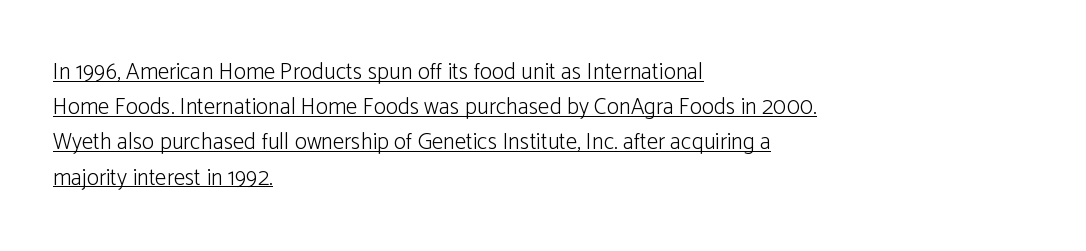
The image shows 23 px text type, upright; set left-aligned, normal line spacing (1.53x), normal letter spacing, underlined.
